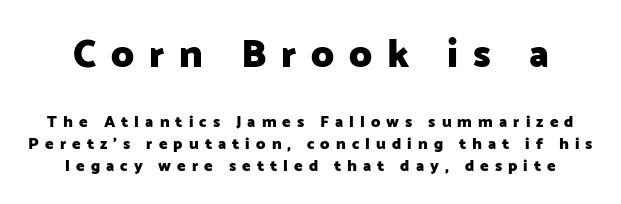
As a designer I'd log this as weight 700, bold. The face used here appears at its bigger size in the upper chunk. Tracking here is generous; glyphs stand well apart from one another. The lettering holds an erect, upright posture throughout. The line-height multiplier appears to be the usual default.
